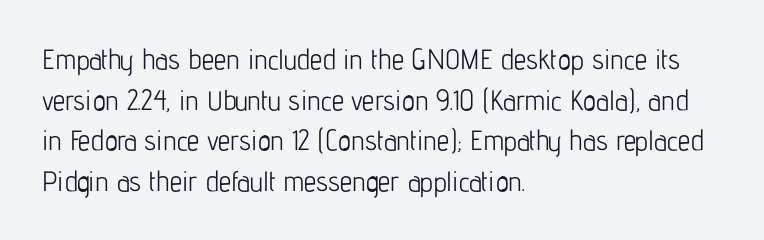
The image shows 28 px light, condensed sans-serif type, upright; set left-aligned, normal line spacing (1.45x), normal letter spacing, not underlined; low stroke contrast and a medium x-height.
